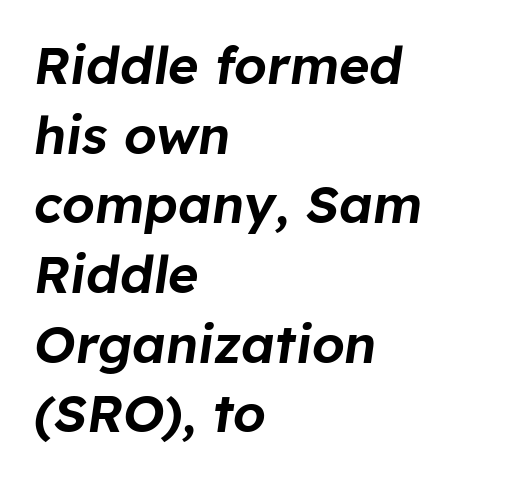
Q: Is the text italic (slanted)? A: Yes, it leans right by about 8 degrees.
Q: Is the text underlined? A: No.
Q: How is the paragraph aligned? A: Left-aligned.
Q: Is the spacing between letters normal or unusually wide? A: Normal.
Q: Is the spacing between lines tight, normal or loose? A: Normal.
Q: Width (condensed, normal, or wide)? A: Normal.
Q: Stroke contrast? A: Low.
Q: x-height? A: Medium.
Q: Monospaced? A: No.
